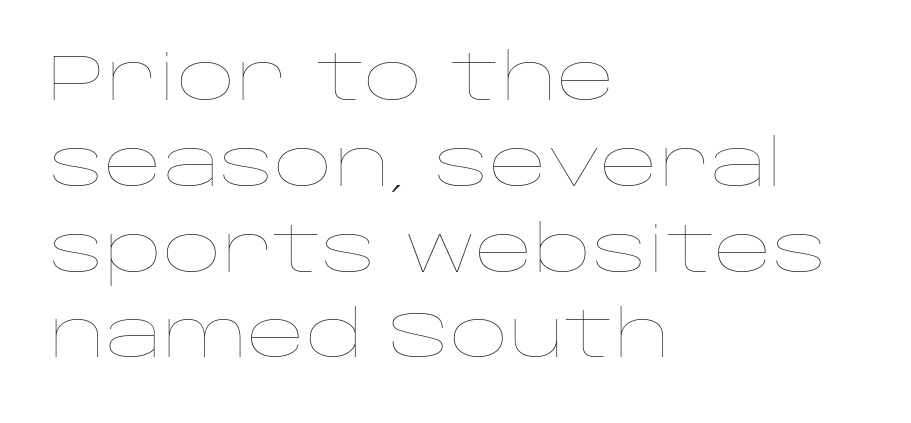
{"italic": "no", "bold": "no", "weight": "thin", "width": "wide", "stroke_contrast": "low", "x_height": "large", "monospaced": "no", "underline": "no", "align": "left", "line_spacing": "normal", "line_spacing_ratio": 1.34, "letter_spacing": "normal", "letter_spacing_em": 0.0, "glyph_px": 64}
